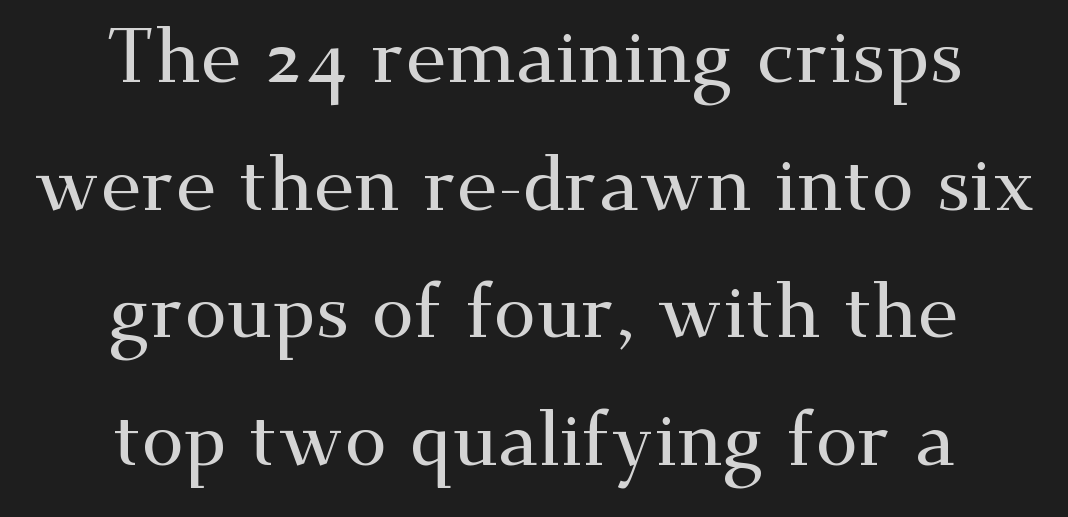
Vertical strokes here are truly vertical. Proportional: the letters do not fall into vertical columns. The area under the type is left untouched. The lines in this sample share a center point and differ in where they start and stop. Tracking here is standard; glyphs follow each other at the usual distance. Examine the stroke ends and you'll spot serifs.
